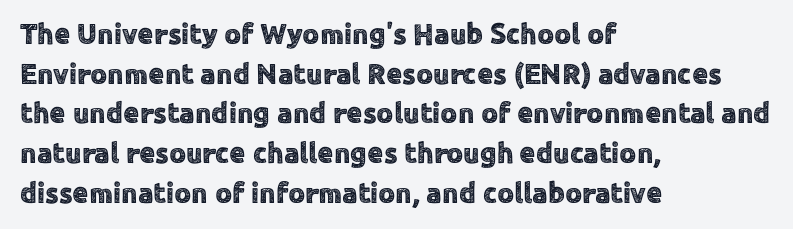
{"serif": "no", "italic": "no", "width": "normal", "x_height": "medium", "monospaced": "no", "underline": "no", "align": "left", "line_spacing": "normal", "line_spacing_ratio": 1.37, "letter_spacing": "normal", "letter_spacing_em": 0.0, "glyph_px": 29}
